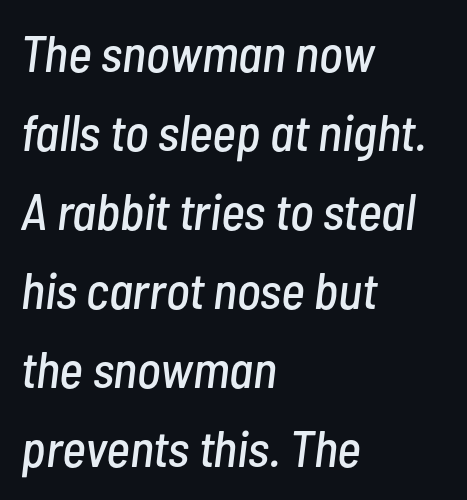
No extra tracking has been applied to these lines. No word sits above an underline. Typeset ragged right — the left edge is the straight one. A typesetter would call this proportional, since set widths differ per character. A normal amount of white space separates one row of letters from the next. Rendered with sloped, italic letterforms.
